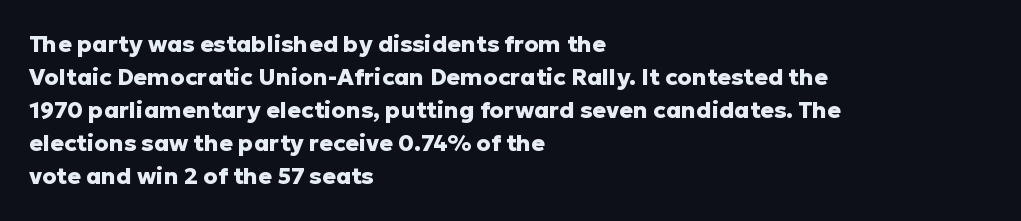
The image shows 23 px bold type, upright; set left-aligned, normal line spacing (1.44x), normal letter spacing, not underlined.
